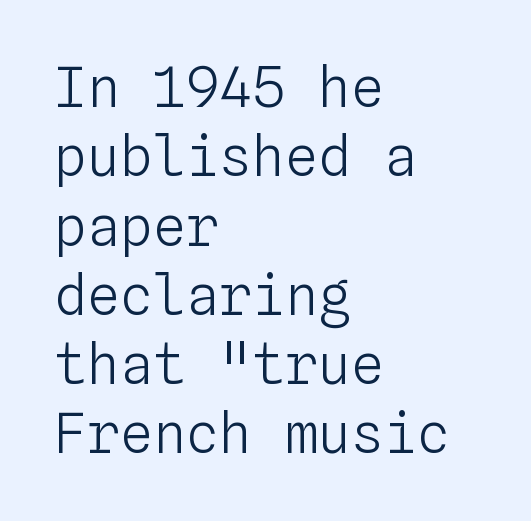
Here the designer chose a console-style face with uniform glyph widths. Teacher's note: observe the even left margin — that is flush-left alignment. In terms of letterspacing, this is plain default setting. Does the lettering tilt? It doesn't — this is upright. Line spacing here is normal. Stroke mass is kept to a normal reading level or below.
